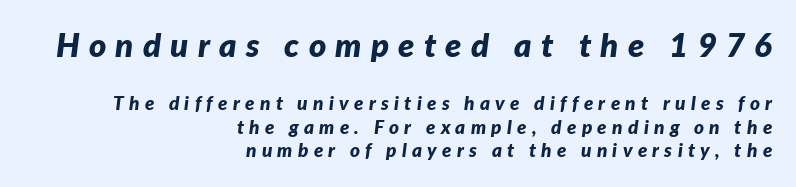
Reading top to bottom, the characters get smaller at the block break. The passage shown has open, widely tracked lettering throughout. Spacing verdict: proportional, widths tailored to each character. Looking at the ascenders, they clearly lean. Any mark beneath the type? The region is blank.
